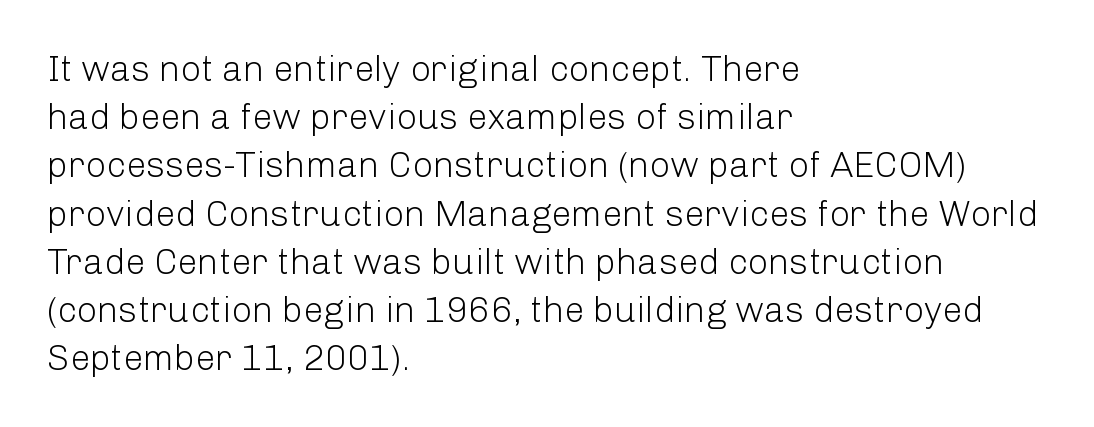
{"serif": "no", "italic": "no", "bold": "no", "weight": "light", "width": "normal", "stroke_contrast": "low", "x_height": "medium", "monospaced": "no", "underline": "no", "align": "left", "line_spacing": "normal", "line_spacing_ratio": 1.34, "letter_spacing": "normal", "letter_spacing_em": 0.0, "glyph_px": 36}
